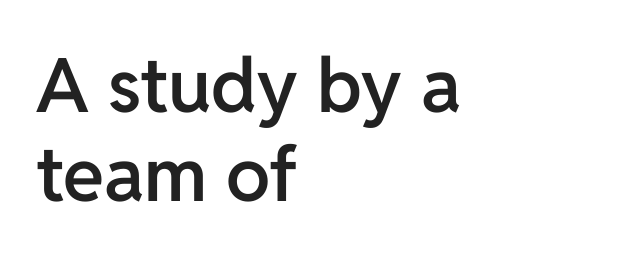
Q: Is the text bold? A: Semi-bold.
Q: Is the text italic (slanted)? A: No, it is upright.
Q: Is the typeface a serif or a sans-serif typeface? A: Sans-serif.
Q: Is the text underlined? A: No.
Q: How is the paragraph aligned? A: Left-aligned.
Q: Is the spacing between letters normal or unusually wide? A: Normal.
Q: Width (condensed, normal, or wide)? A: Normal.
Q: Stroke contrast? A: Low.
Q: x-height? A: Medium.
Q: Monospaced? A: No.
